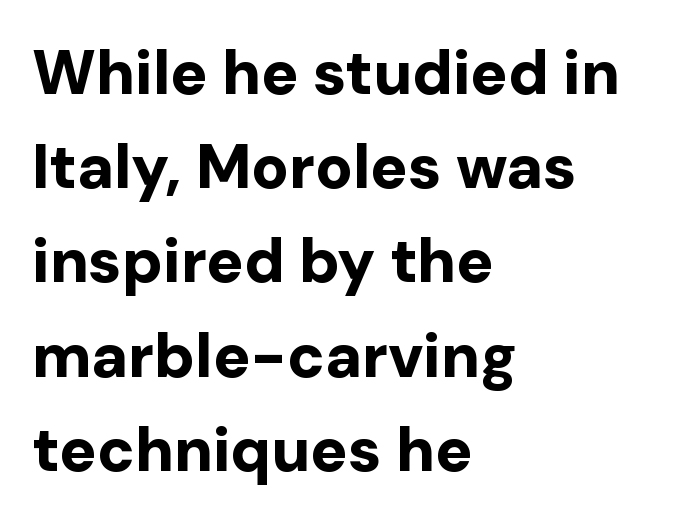
Q: Is the text bold? A: Yes.
Q: Is the text italic (slanted)? A: No, it is upright.
Q: Is the typeface a serif or a sans-serif typeface? A: Sans-serif.
Q: Is the text underlined? A: No.
Q: How is the paragraph aligned? A: Left-aligned.
Q: Is the spacing between letters normal or unusually wide? A: Normal.
Q: Is the spacing between lines tight, normal or loose? A: Normal.
Q: Width (condensed, normal, or wide)? A: Normal.
Q: Stroke contrast? A: Low.
Q: x-height? A: Medium.
Q: Monospaced? A: No.
